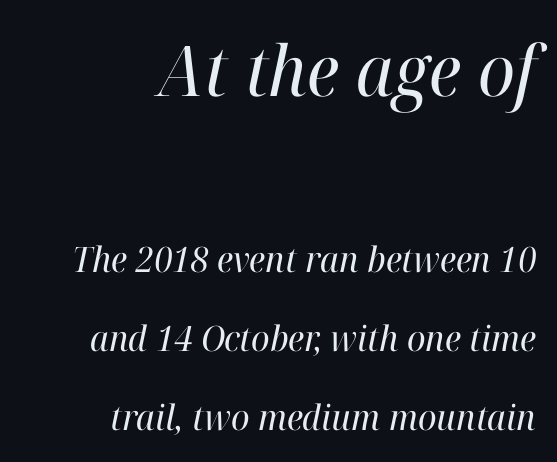
Q: Is the text bold? A: No.
Q: Is the text italic (slanted)? A: Yes, it leans right by about 12 degrees.
Q: Is the typeface a serif or a sans-serif typeface? A: Serif.
Q: Is the text underlined? A: No.
Q: How is the paragraph aligned? A: Right-aligned.
Q: Is the spacing between letters normal or unusually wide? A: Normal.
Q: Is the spacing between lines tight, normal or loose? A: Loose.
Q: Which block of text is set in a larger size, the first (top) or the second (bottom)? A: The first (top) one.
Q: Width (condensed, normal, or wide)? A: Normal.
Q: Stroke contrast? A: High.
Q: x-height? A: Medium.
Q: Monospaced? A: No.
